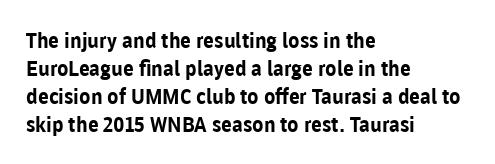
Style check: upright. Reading down the block, your eye returns to a fixed left position each line. This rendering leaves character spacing at its baseline value. Check under the words: just untouched page.
